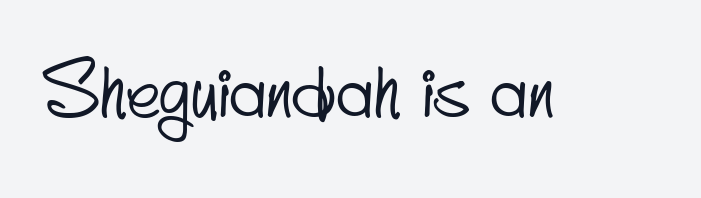
The image shows 74 px condensed sans-serif type; set normal letter spacing, not underlined; low stroke contrast and a small x-height.
